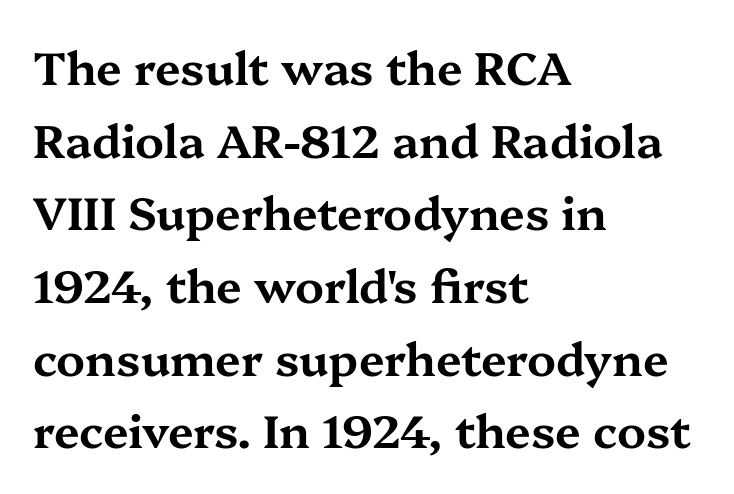
{"serif": "yes", "italic": "no", "width": "wide", "stroke_contrast": "medium", "x_height": "medium", "monospaced": "no", "underline": "no", "align": "left", "line_spacing": "normal", "line_spacing_ratio": 1.58, "letter_spacing": "normal", "letter_spacing_em": 0.0, "glyph_px": 46}
